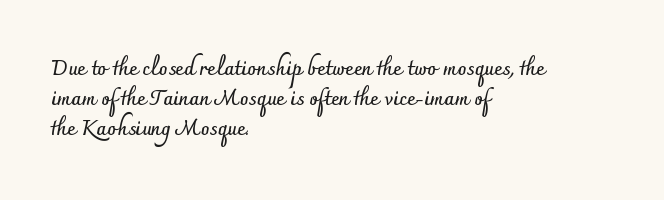
Summary of weight: heavy, a full bold. This sample is left-justified, so line endings fall wherever the words run out. The lines sit at an ordinary, default distance from one another. A bare baseline throughout the passage. This sample uses plain, unmodified letter spacing.
